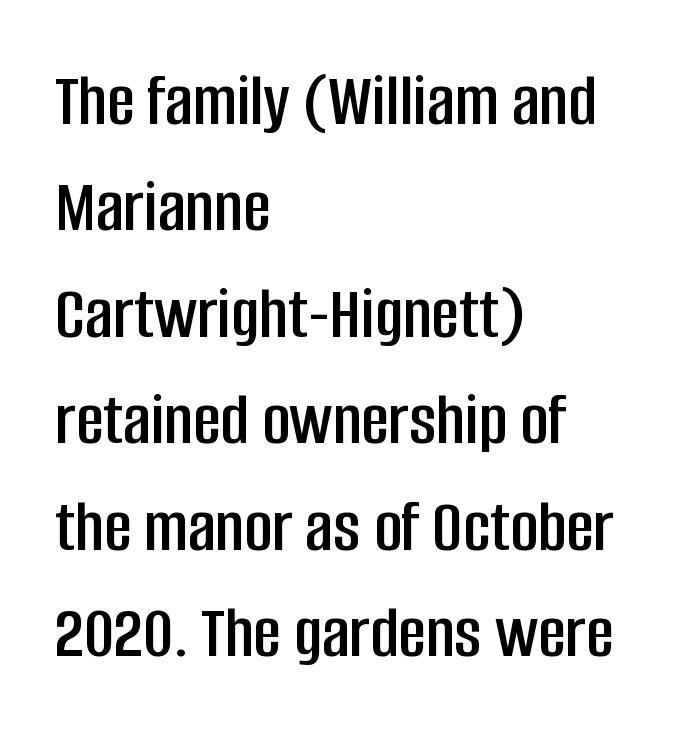
Q: Is the text italic (slanted)? A: No, it is upright.
Q: Is the typeface a serif or a sans-serif typeface? A: Sans-serif.
Q: Is the text underlined? A: No.
Q: How is the paragraph aligned? A: Left-aligned.
Q: Is the spacing between letters normal or unusually wide? A: Normal.
Q: Is the spacing between lines tight, normal or loose? A: Normal.
Q: Width (condensed, normal, or wide)? A: Condensed.
Q: Stroke contrast? A: Low.
Q: x-height? A: Large.
Q: Monospaced? A: No.
